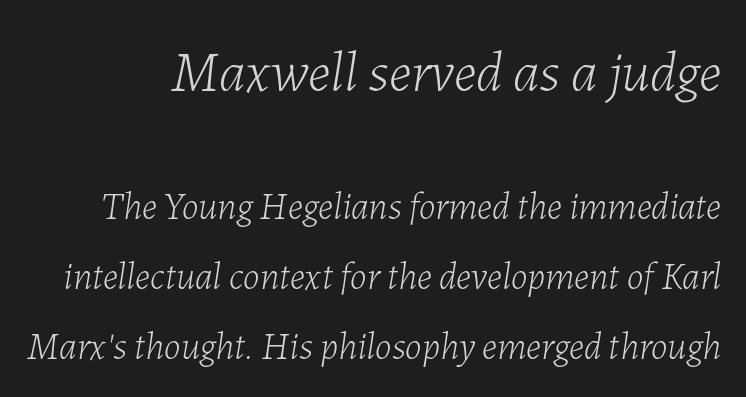
{"italic": "yes", "lean": "right", "slant_degrees": 7, "bold": "no", "weight": "light", "width": "normal", "stroke_contrast": "low", "x_height": "medium", "monospaced": "no", "underline": "no", "line_spacing_ratio": 1.84, "letter_spacing": "normal", "letter_spacing_em": 0.0, "larger_block": "first", "size_ratio": 1.5, "glyph_px": 57}
